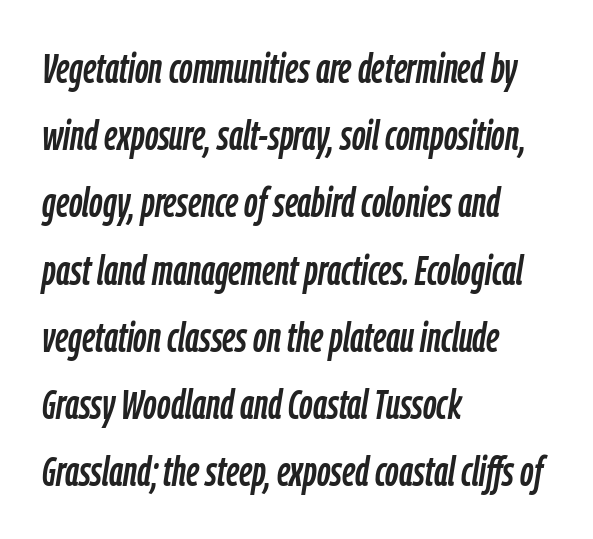
Q: Is the text italic (slanted)? A: Yes, it leans right by about 9 degrees.
Q: Is the text underlined? A: No.
Q: How is the paragraph aligned? A: Left-aligned.
Q: Is the spacing between letters normal or unusually wide? A: Normal.
Q: Is the spacing between lines tight, normal or loose? A: Normal.
Q: Width (condensed, normal, or wide)? A: Condensed.
Q: Stroke contrast? A: Low.
Q: x-height? A: Medium.
Q: Monospaced? A: No.
